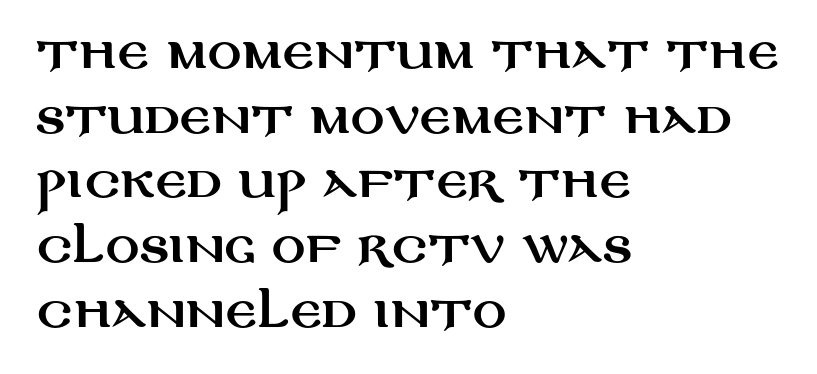
{"serif": "no", "italic": "no", "width": "wide", "stroke_contrast": "medium", "x_height": "large", "monospaced": "no", "underline": "no", "align": "left", "line_spacing": "normal", "line_spacing_ratio": 1.54, "letter_spacing": "normal", "letter_spacing_em": 0.0, "glyph_px": 42}
